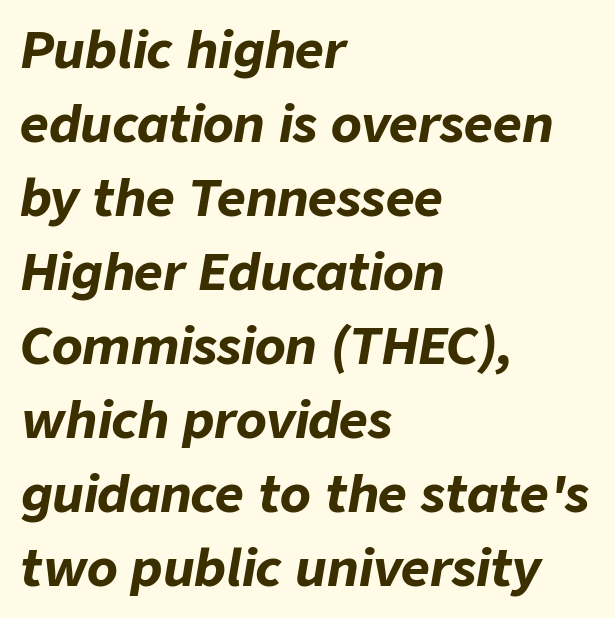
Q: Is the text bold? A: Yes.
Q: Is the text italic (slanted)? A: Yes, it leans right by about 9 degrees.
Q: Is the text underlined? A: No.
Q: How is the paragraph aligned? A: Left-aligned.
Q: Is the spacing between letters normal or unusually wide? A: Normal.
Q: Is the spacing between lines tight, normal or loose? A: Normal.
Q: Width (condensed, normal, or wide)? A: Normal.
Q: Stroke contrast? A: Low.
Q: x-height? A: Medium.
Q: Monospaced? A: No.
